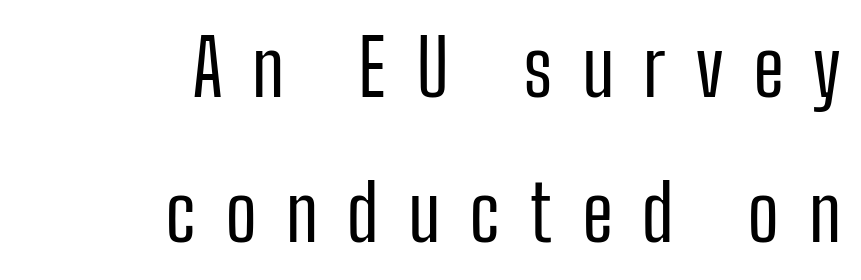
The characters are drawn with everyday or finer stroke widths. Underline: absent. Honestly, the letter spacing is so wide it's the main thing you notice. The axis of the letterforms is exactly vertical. The font family rendered here belongs to the sans-serif group.
